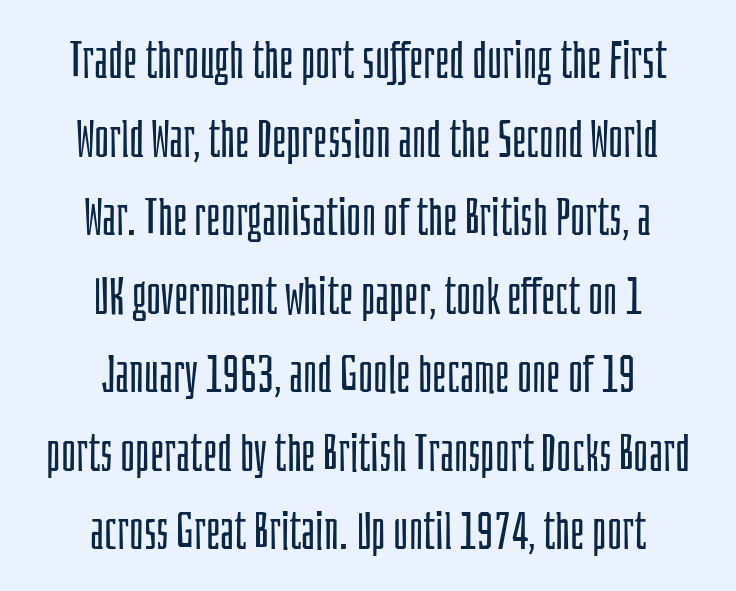
The font sits on the lighter half of the weight spectrum, regular included. The zone under the glyphs is completely vacant. There is no visible air inserted between adjacent glyphs. Reading down the block, each line starts at a different indent, mirrored at its end. Interline gaps are of average width in this sample. Nothing sits at the stroke ends, so this counts as sans-serif.
